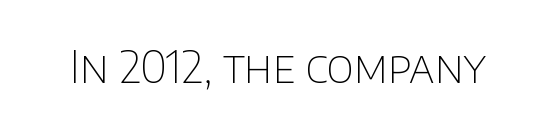
{"serif": "no", "italic": "no", "bold": "no", "weight": "thin", "width": "normal", "stroke_contrast": "low", "x_height": "large", "monospaced": "no", "underline": "no", "letter_spacing": "normal", "letter_spacing_em": 0.0, "glyph_px": 45}
